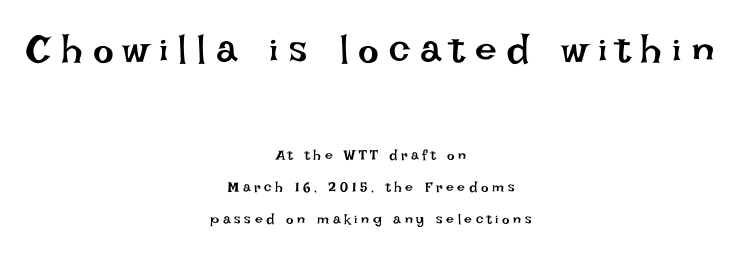
The letters stand straight up with perfectly vertical stems. These lines stand farther apart than default settings would place them. The rendering inserts visible extra space after every character. Neither beginnings nor endings align; midpoints do.
